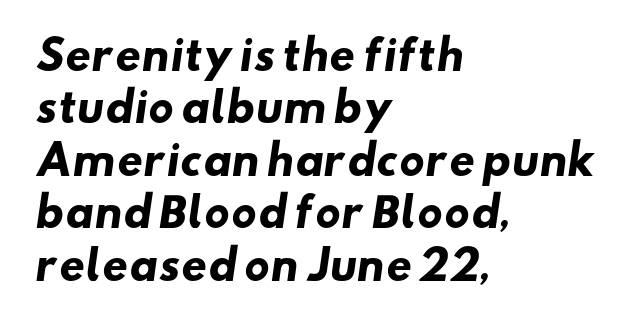
The image shows 40 px heavy, wide sans-serif type; set left-aligned, normal line spacing (1.31x), normal letter spacing, not underlined; low stroke contrast and a small x-height.
